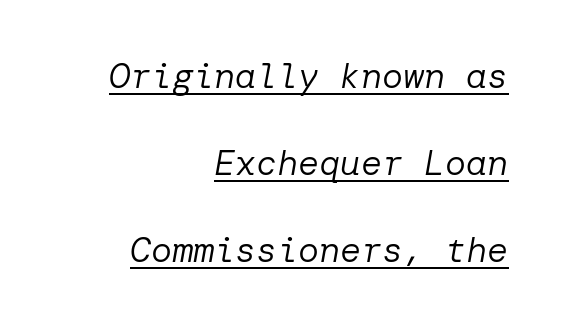
Q: Is the text bold? A: No.
Q: Is the text italic (slanted)? A: Yes, it leans right by about 10 degrees.
Q: Is the text underlined? A: Yes.
Q: How is the paragraph aligned? A: Right-aligned.
Q: Is the spacing between letters normal or unusually wide? A: Normal.
Q: Is the spacing between lines tight, normal or loose? A: Loose.
Q: Width (condensed, normal, or wide)? A: Normal.
Q: Stroke contrast? A: Low.
Q: x-height? A: Medium.
